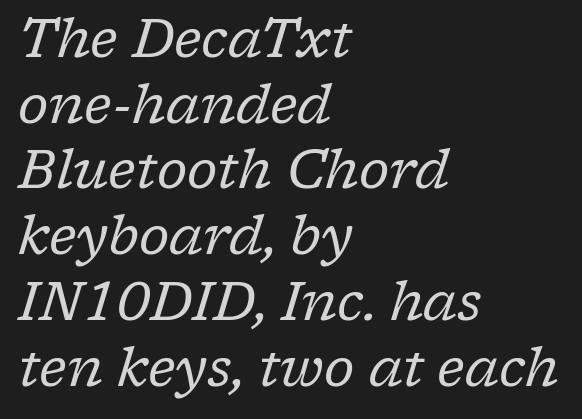
Between one letter and the next there's only the usual sliver of space. No letter is thick-stroked: the sample isn't bold. The glyphs in this specimen are seriffed. A typesetter would call this proportional, since set widths differ per character.
